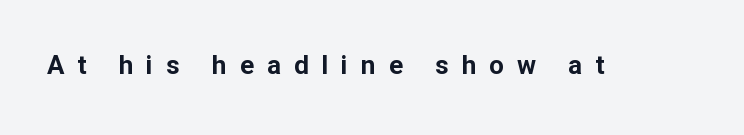
Q: Is the text bold? A: Yes.
Q: Is the text italic (slanted)? A: No, it is upright.
Q: Is the text underlined? A: No.
Q: Is the spacing between letters normal or unusually wide? A: Unusually wide.
